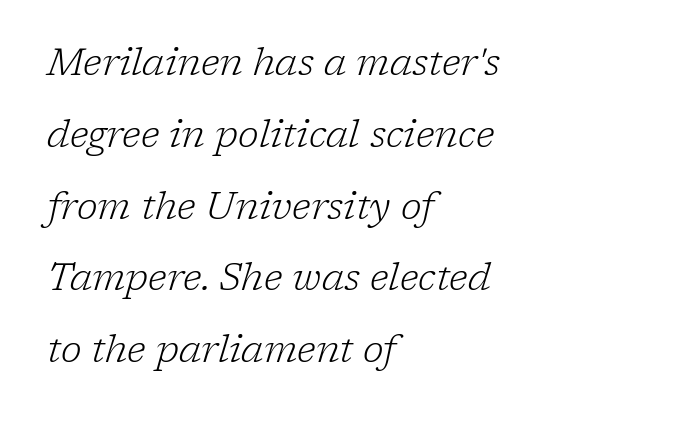
The image shows 38 px light serif type, italic (leaning right); set left-aligned, line spacing 1.89x, normal letter spacing, not underlined; low stroke contrast and a medium x-height.
